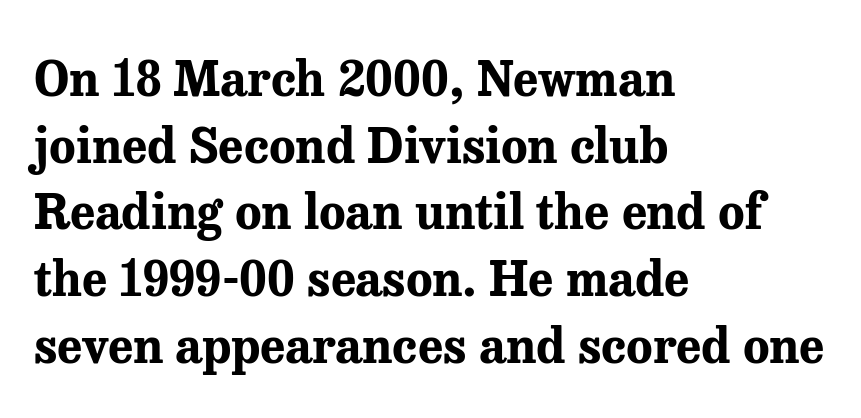
The image shows 49 px bold serif type, upright; set left-aligned, normal line spacing (1.36x), normal letter spacing, not underlined; medium stroke contrast and a medium x-height.
